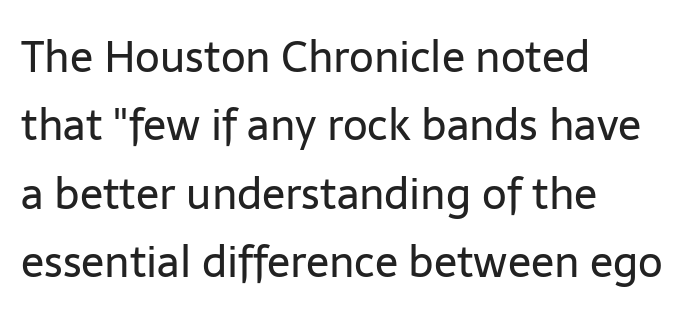
{"serif": "no", "italic": "no", "bold": "no", "weight": "regular", "width": "normal", "stroke_contrast": "low", "x_height": "medium", "monospaced": "no", "underline": "no", "align": "left", "line_spacing": "normal", "line_spacing_ratio": 1.59, "letter_spacing": "normal", "letter_spacing_em": 0.0, "glyph_px": 43}
